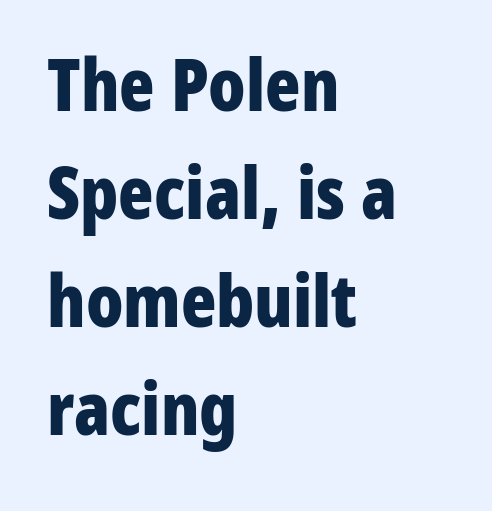
{"serif": "no", "italic": "no", "bold": "yes", "weight": "bold", "width": "condensed", "stroke_contrast": "low", "x_height": "medium", "monospaced": "no", "underline": "no", "align": "left", "line_spacing": "normal", "line_spacing_ratio": 1.48, "letter_spacing": "normal", "letter_spacing_em": 0.0, "glyph_px": 73}
